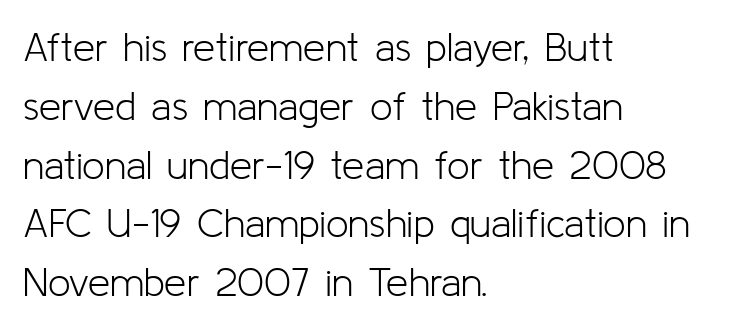
{"serif": "no", "italic": "no", "bold": "no", "weight": "light", "width": "normal", "stroke_contrast": "low", "x_height": "medium", "monospaced": "no", "underline": "no", "align": "left", "line_spacing": "normal", "line_spacing_ratio": 1.47, "letter_spacing": "normal", "letter_spacing_em": 0.0, "glyph_px": 40}
